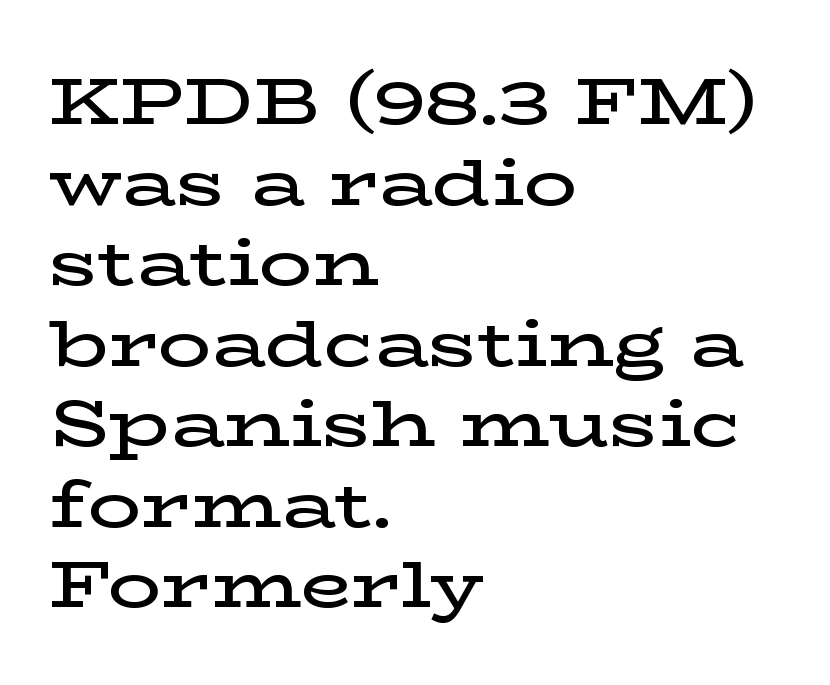
The lines in this sample share a left origin and differ only in where they stop. Upright lettering throughout. You could call the tracking neutral — neither tight nor loose. Type style note: has serifs.
